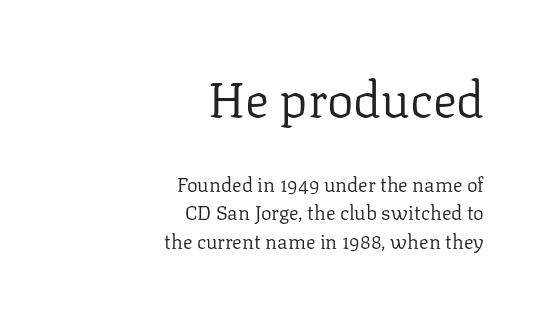
Q: Is the text bold? A: No.
Q: Is the text italic (slanted)? A: No, it is upright.
Q: Is the typeface a serif or a sans-serif typeface? A: Serif.
Q: Is the text underlined? A: No.
Q: How is the paragraph aligned? A: Right-aligned.
Q: Is the spacing between letters normal or unusually wide? A: Normal.
Q: Is the spacing between lines tight, normal or loose? A: Normal.
Q: Which block of text is set in a larger size, the first (top) or the second (bottom)? A: The first (top) one.
Q: Width (condensed, normal, or wide)? A: Normal.
Q: Stroke contrast? A: Low.
Q: x-height? A: Medium.
Q: Monospaced? A: No.
